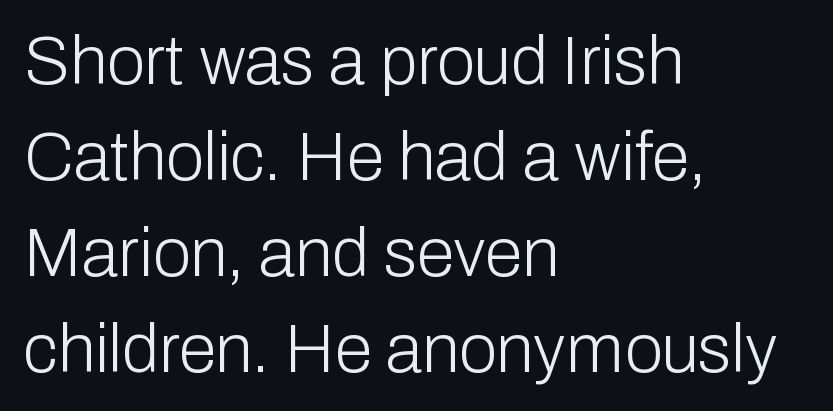
The glyphs in this specimen are sans serif. This reads as an unemphasized weight, regular at the heaviest. These lines stack with their left ends in a neat column. This is the regular roman posture of the typeface. The leading is moderate, giving the passage an even texture. A typesetter would call this proportional, since set widths differ per character.
